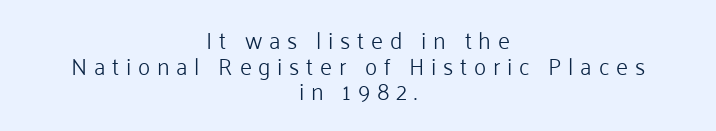
{"italic": "no", "bold": "no", "underline": "no", "align": "center", "line_spacing": "tight", "line_spacing_ratio": 1.11, "letter_spacing": "wide", "letter_spacing_em": 0.29, "glyph_px": 23}
